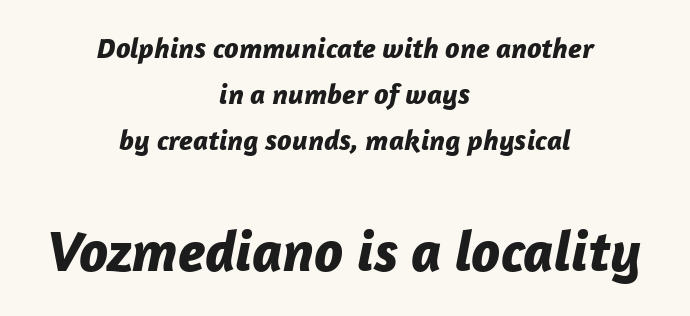
Q: Is the text bold? A: Yes.
Q: Is the text italic (slanted)? A: Yes, it leans right by about 12 degrees.
Q: Is the text underlined? A: No.
Q: How is the paragraph aligned? A: Centered.
Q: Is the spacing between letters normal or unusually wide? A: Normal.
Q: Is the spacing between lines tight, normal or loose? A: Normal.
Q: Which block of text is set in a larger size, the first (top) or the second (bottom)? A: The second (bottom) one.
Q: Width (condensed, normal, or wide)? A: Normal.
Q: Stroke contrast? A: Low.
Q: x-height? A: Medium.
Q: Monospaced? A: No.
